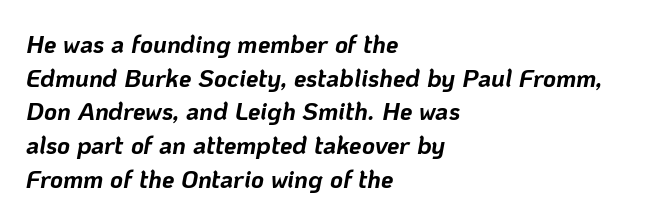
Q: Is the text bold? A: Yes.
Q: Is the text italic (slanted)? A: Yes, it leans right by about 10 degrees.
Q: Is the text underlined? A: No.
Q: How is the paragraph aligned? A: Left-aligned.
Q: Is the spacing between letters normal or unusually wide? A: Normal.
Q: Is the spacing between lines tight, normal or loose? A: Normal.
